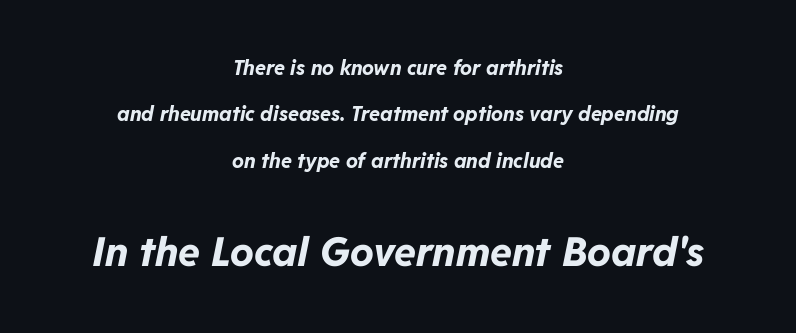
{"italic": "yes", "lean": "right", "slant_degrees": 11, "bold": "yes", "weight": "bold", "width": "normal", "stroke_contrast": "low", "x_height": "medium", "monospaced": "no", "underline": "no", "align": "center", "line_spacing": "loose", "line_spacing_ratio": 2.32, "letter_spacing": "normal", "letter_spacing_em": 0.0, "larger_block": "second", "size_ratio": 2.0, "glyph_px": 40}
